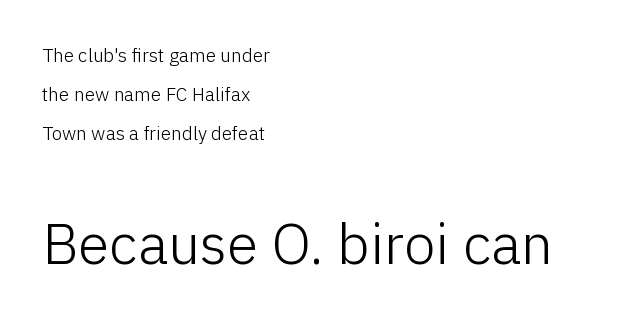
{"serif": "no", "italic": "no", "bold": "no", "weight": "light", "width": "normal", "stroke_contrast": "low", "x_height": "medium", "monospaced": "no", "underline": "no", "align": "left", "line_spacing": "loose", "line_spacing_ratio": 2.06, "letter_spacing": "normal", "letter_spacing_em": 0.0, "larger_block": "second", "size_ratio": 3.0, "glyph_px": 57}
